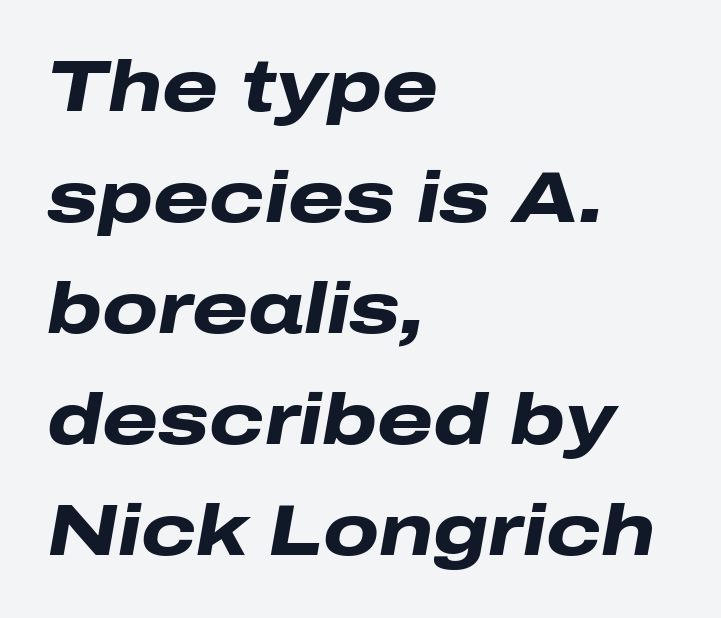
{"italic": "yes", "lean": "right", "slant_degrees": 10, "bold": "yes", "weight": "heavy", "width": "wide", "stroke_contrast": "low", "x_height": "medium", "monospaced": "no", "underline": "no", "align": "left", "line_spacing": "normal", "line_spacing_ratio": 1.54, "letter_spacing": "normal", "letter_spacing_em": 0.0, "glyph_px": 72}
